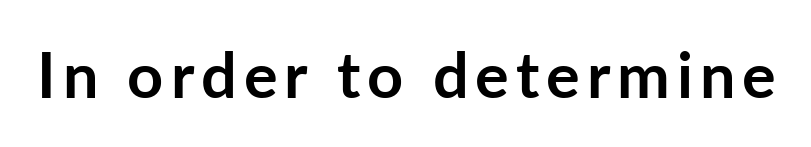
Check under the words: just untouched page. The type family on display is of the sans-serif kind. A typesetter would mark this as roman, not italic. The letters advance in unequal steps, a hallmark of proportional type.
